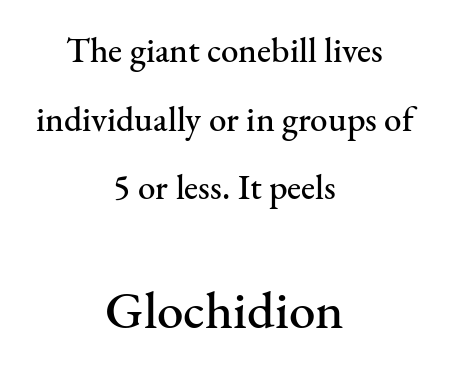
The image shows 53 px serif type, upright; set centered, loose line spacing (1.96x), normal letter spacing, not underlined; the second (bottom) block is 1.51x larger; medium stroke contrast and a small x-height.
